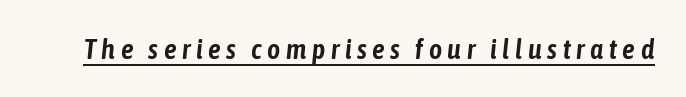
{"italic": "yes", "lean": "right", "slant_degrees": 6, "width": "condensed", "stroke_contrast": "low", "x_height": "medium", "monospaced": "no", "underline": "yes", "letter_spacing": "wide", "letter_spacing_em": 0.2, "glyph_px": 28}
